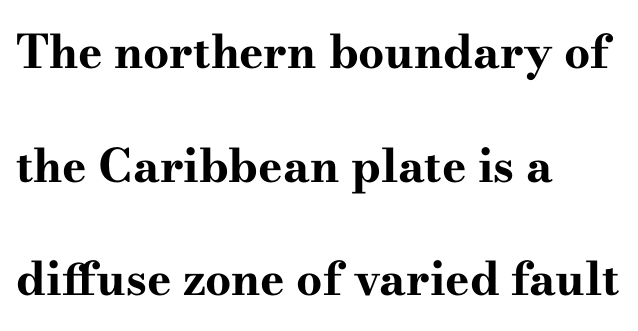
The image shows 46 px bold, wide serif type, upright; set left-aligned, loose line spacing (2.47x), normal letter spacing, not underlined; high stroke contrast and a small x-height.
